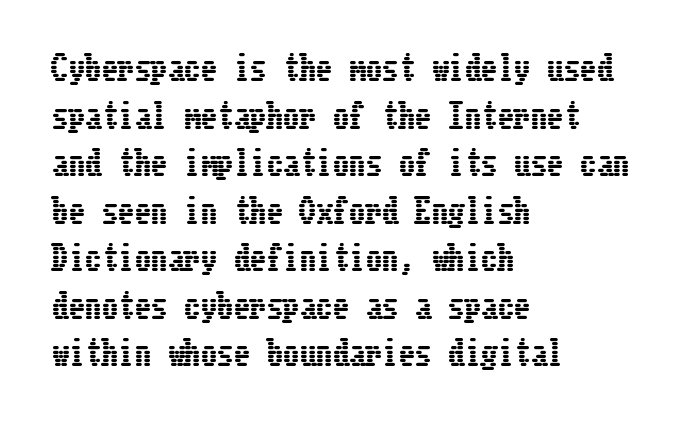
The image shows 33 px condensed type, upright; set left-aligned, normal line spacing (1.44x), normal letter spacing, not underlined; low stroke contrast and a medium x-height.
